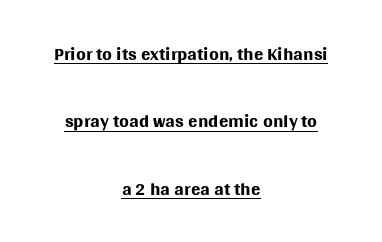
The image shows 28 px regular-weight sans-serif type, upright; set centered, loose line spacing (2.41x), normal letter spacing, underlined; medium stroke contrast and a large x-height.
